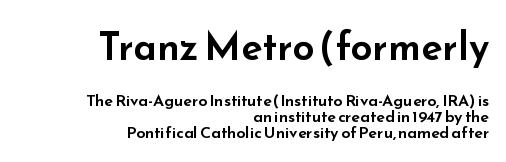
The image shows 39 px wide sans-serif type, upright; set right-aligned, tight line spacing (1.01x), normal letter spacing, not underlined; the first (top) block is 2.44x larger; low stroke contrast and a small x-height.
